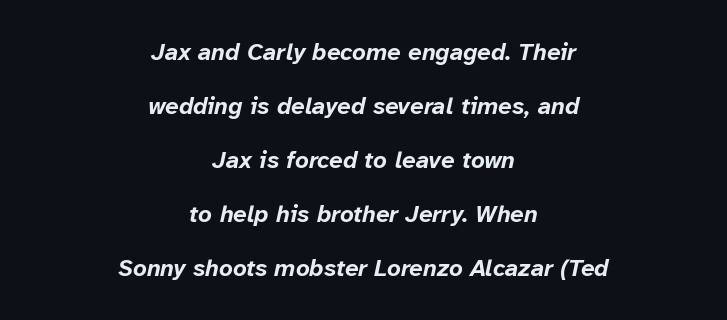
{"italic": "yes", "lean": "right", "slant_degrees": 12, "bold": "yes", "underline": "no", "align": "center", "line_spacing": "loose", "line_spacing_ratio": 2.25, "letter_spacing": "normal", "letter_spacing_em": 0.0, "glyph_px": 24}
